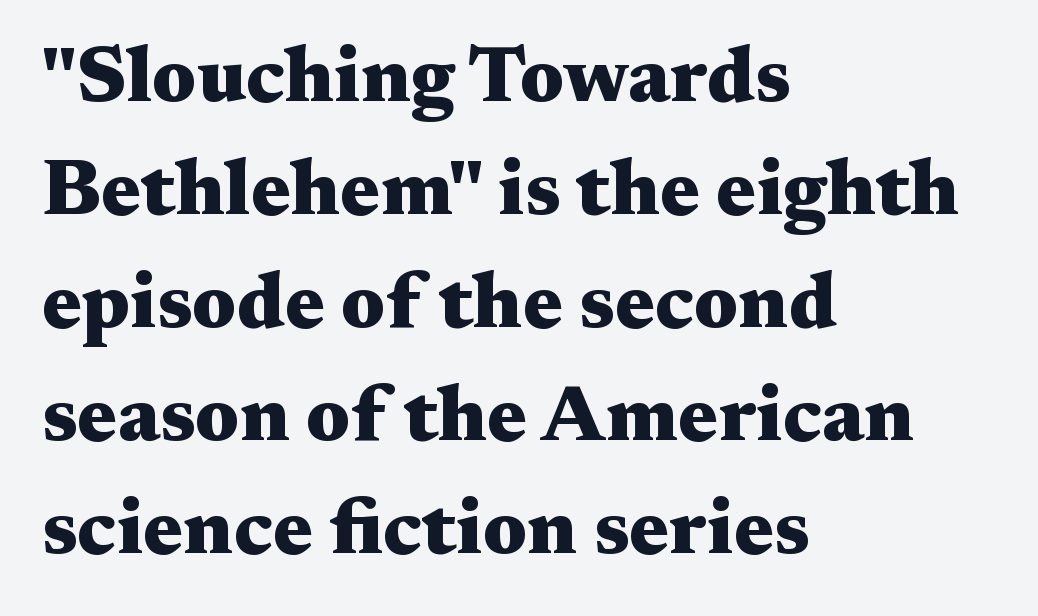
Look at the bottom of the vertical strokes: they flare into serifs here. The face used here is proportionally spaced, like ordinary book or web type. I'd describe the lettering as bold — thick and assertive. All the whitespace from short lines collects on the right. Is there much room between lines? A standard amount, neither cramped nor airy. Descenders hang freely into open space.
